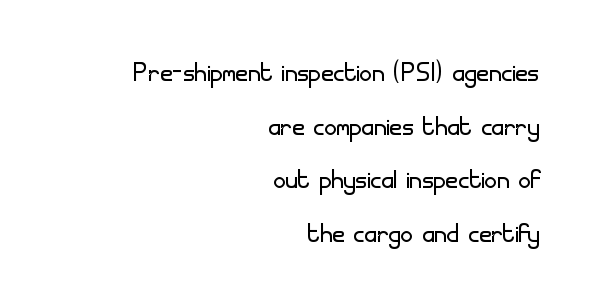
The image shows 34 px light sans-serif type, upright; set right-aligned, normal line spacing (1.58x), normal letter spacing, not underlined; low stroke contrast and a small x-height.
